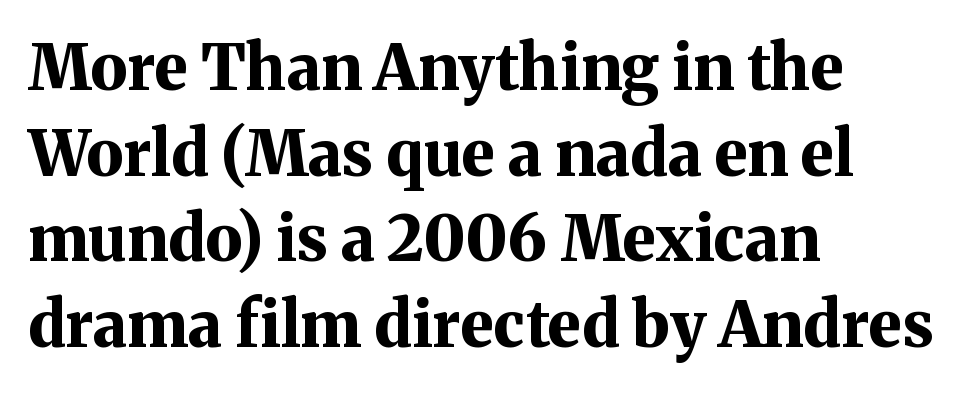
The image shows 63 px bold serif type, upright; set left-aligned, normal line spacing (1.36x), normal letter spacing, not underlined; medium stroke contrast and a medium x-height.
